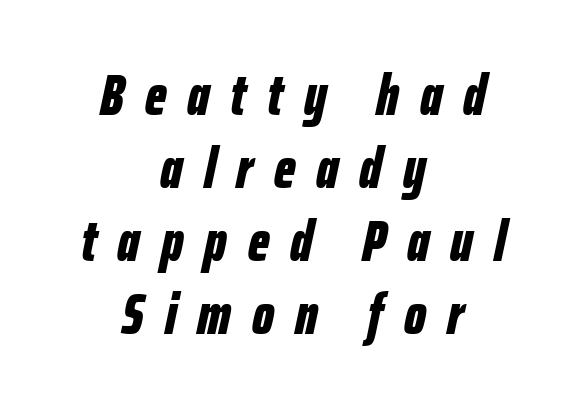
Q: Is the text bold? A: Yes.
Q: Is the text italic (slanted)? A: Yes, it leans right by about 12 degrees.
Q: Is the text underlined? A: No.
Q: How is the paragraph aligned? A: Centered.
Q: Is the spacing between letters normal or unusually wide? A: Unusually wide.
Q: Is the spacing between lines tight, normal or loose? A: Normal.
Q: Width (condensed, normal, or wide)? A: Condensed.
Q: Stroke contrast? A: Low.
Q: x-height? A: Medium.
Q: Monospaced? A: No.
